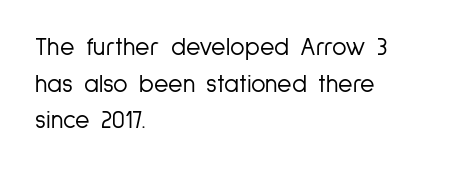
{"italic": "no", "bold": "no", "underline": "no", "align": "left", "line_spacing": "normal", "line_spacing_ratio": 1.47, "letter_spacing": "normal", "letter_spacing_em": 0.0, "glyph_px": 25}
